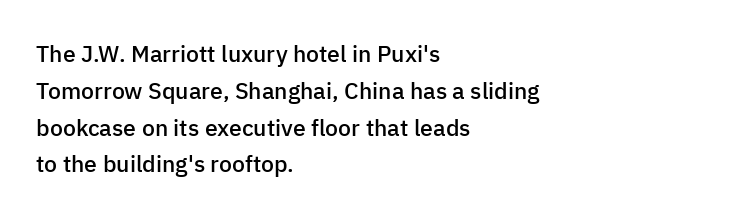
Q: Is the text bold? A: Semi-bold.
Q: Is the text italic (slanted)? A: No, it is upright.
Q: Is the text underlined? A: No.
Q: How is the paragraph aligned? A: Left-aligned.
Q: Is the spacing between letters normal or unusually wide? A: Normal.
Q: Is the spacing between lines tight, normal or loose? A: Normal.
